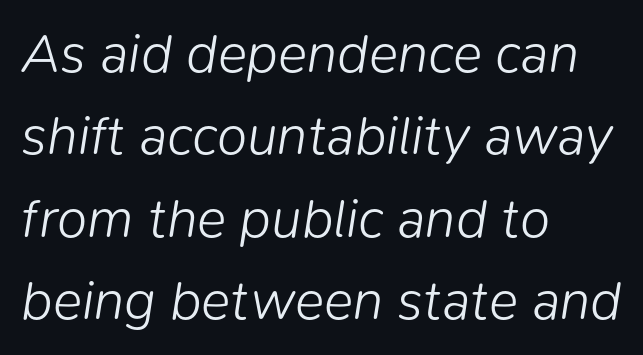
The image shows 55 px light type, italic (leaning right); set left-aligned, normal line spacing (1.5x), normal letter spacing, not underlined; low stroke contrast and a medium x-height.
